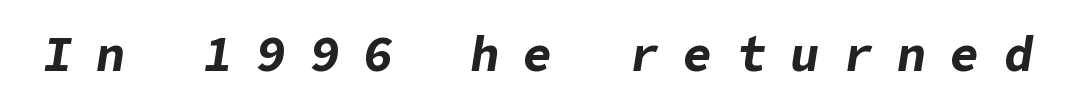
Q: Is the text bold? A: Yes.
Q: Is the text italic (slanted)? A: Yes, it leans right by about 9 degrees.
Q: Is the text underlined? A: No.
Q: Is the spacing between letters normal or unusually wide? A: Unusually wide.
Q: Width (condensed, normal, or wide)? A: Normal.
Q: Stroke contrast? A: Low.
Q: x-height? A: Medium.
